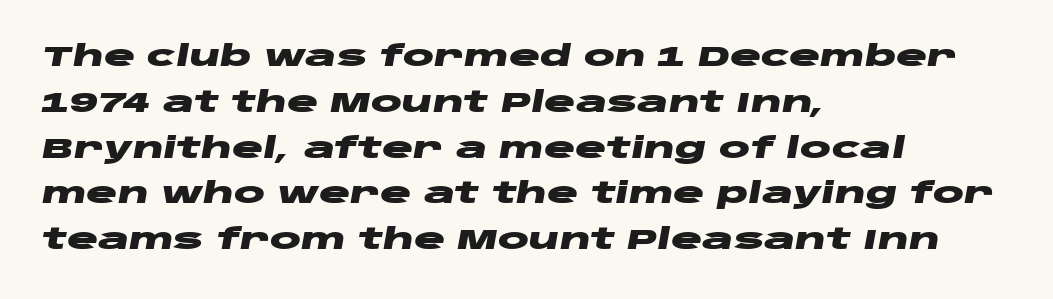
Q: Is the text bold? A: Yes.
Q: Is the text italic (slanted)? A: Yes, it leans right by about 10 degrees.
Q: Is the text underlined? A: No.
Q: How is the paragraph aligned? A: Left-aligned.
Q: Is the spacing between letters normal or unusually wide? A: Normal.
Q: Is the spacing between lines tight, normal or loose? A: Normal.
Q: Width (condensed, normal, or wide)? A: Wide.
Q: Stroke contrast? A: Low.
Q: x-height? A: Large.
Q: Monospaced? A: No.
